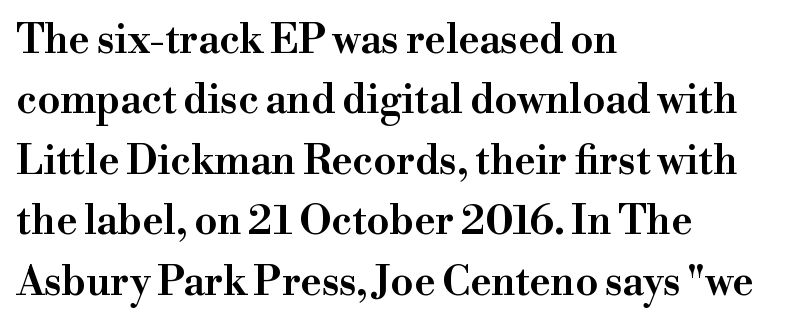
{"serif": "yes", "italic": "no", "width": "wide", "stroke_contrast": "high", "x_height": "small", "monospaced": "no", "underline": "no", "align": "left", "line_spacing": "normal", "line_spacing_ratio": 1.51, "letter_spacing": "normal", "letter_spacing_em": 0.0, "glyph_px": 40}
